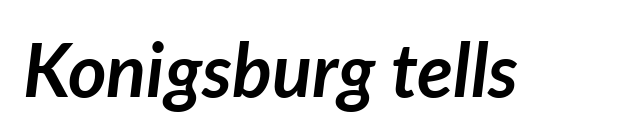
The image shows 74 px semibold type, italic (leaning right); set normal letter spacing, not underlined; low stroke contrast and a medium x-height.
